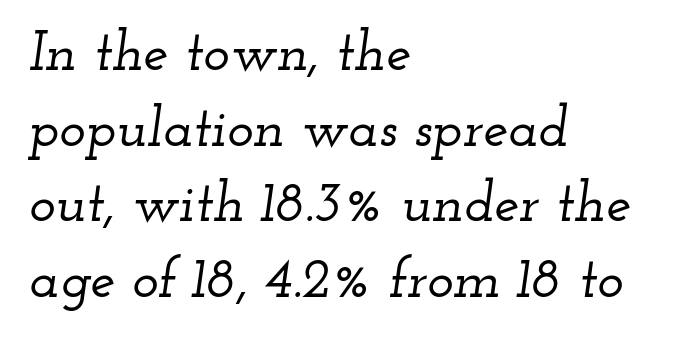
The image shows 56 px wide serif type, italic (leaning right); set left-aligned, normal line spacing (1.35x), normal letter spacing, not underlined; low stroke contrast and a small x-height.
